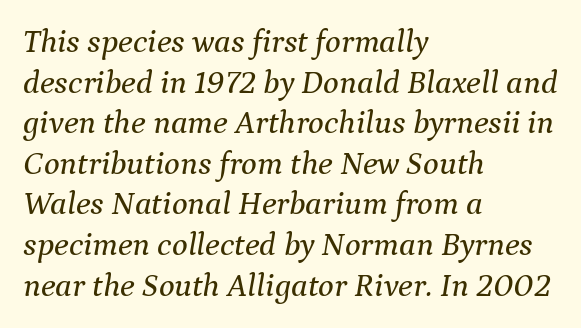
Q: Is the text italic (slanted)? A: Yes, it leans right by about 9 degrees.
Q: Is the typeface a serif or a sans-serif typeface? A: Serif.
Q: Is the text underlined? A: No.
Q: How is the paragraph aligned? A: Left-aligned.
Q: Is the spacing between letters normal or unusually wide? A: Normal.
Q: Width (condensed, normal, or wide)? A: Normal.
Q: Stroke contrast? A: Medium.
Q: x-height? A: Medium.
Q: Monospaced? A: No.
